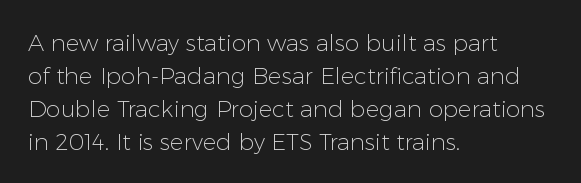
{"italic": "no", "bold": "no", "underline": "no", "align": "left", "line_spacing": "normal", "line_spacing_ratio": 1.43, "letter_spacing": "normal", "letter_spacing_em": 0.0, "glyph_px": 23}
